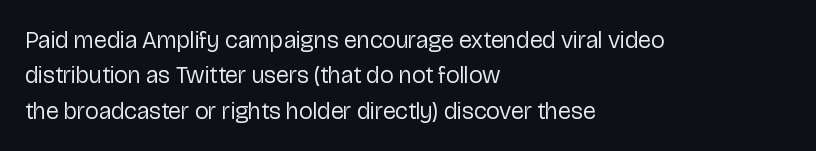
Q: Is the text bold? A: No.
Q: Is the text italic (slanted)? A: No, it is upright.
Q: Is the text underlined? A: No.
Q: How is the paragraph aligned? A: Left-aligned.
Q: Is the spacing between letters normal or unusually wide? A: Normal.
Q: Is the spacing between lines tight, normal or loose? A: Normal.
